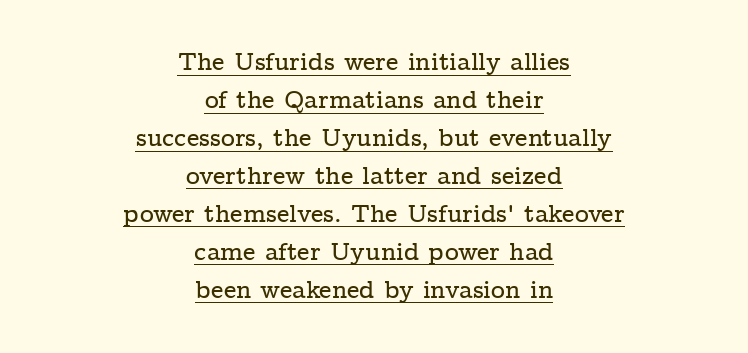
The image shows 24 px text type, upright; set centered, normal line spacing (1.58x), normal letter spacing, underlined.
